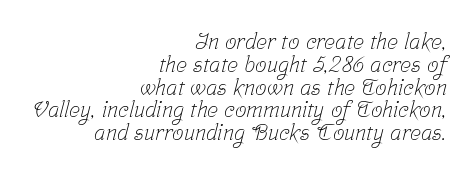
{"bold": "no", "underline": "no", "align": "right", "line_spacing": "tight", "line_spacing_ratio": 0.99, "letter_spacing": "normal", "letter_spacing_em": 0.0, "glyph_px": 23}
